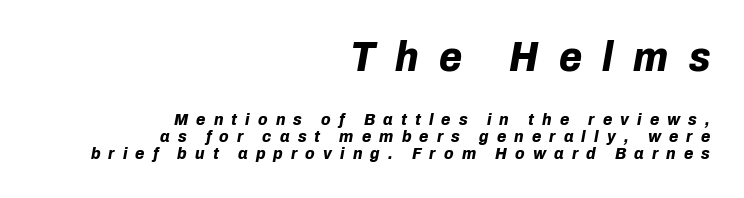
Q: Is the text bold? A: Yes.
Q: Is the text italic (slanted)? A: Yes, it leans right by about 10 degrees.
Q: Is the text underlined? A: No.
Q: How is the paragraph aligned? A: Right-aligned.
Q: Is the spacing between letters normal or unusually wide? A: Unusually wide.
Q: Is the spacing between lines tight, normal or loose? A: Tight.
Q: Which block of text is set in a larger size, the first (top) or the second (bottom)? A: The first (top) one.
Q: Width (condensed, normal, or wide)? A: Normal.
Q: Stroke contrast? A: Low.
Q: x-height? A: Medium.
Q: Monospaced? A: No.
